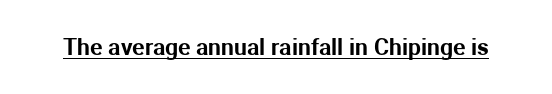
Q: Is the text italic (slanted)? A: No, it is upright.
Q: Is the text underlined? A: Yes.
Q: Is the spacing between letters normal or unusually wide? A: Normal.
